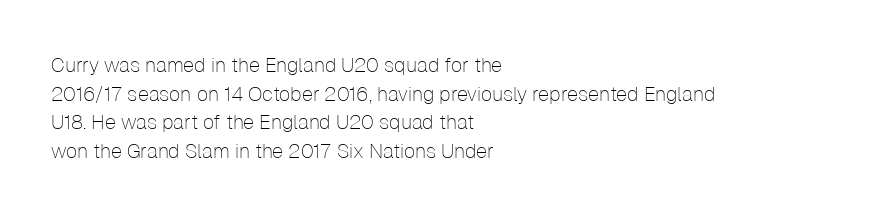
Honestly, the letter spacing is just normal — you wouldn't notice it. Every row of glyphs begins at an identical x-position on the left. The lettering holds an erect, upright posture throughout. A typesetter would call this leading conventional body-copy spacing.
